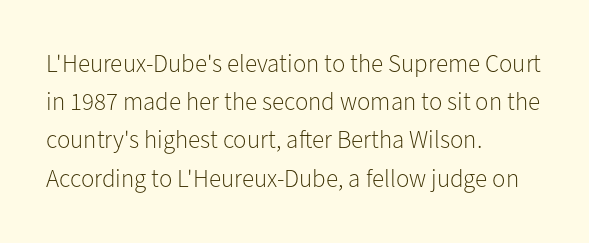
{"italic": "no", "bold": "no", "underline": "no", "align": "left", "line_spacing": "normal", "line_spacing_ratio": 1.53, "letter_spacing": "normal", "letter_spacing_em": 0.0, "glyph_px": 25}
